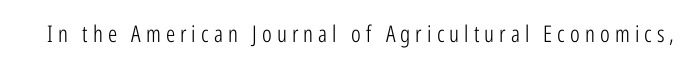
Nope, not italic — everything's standing straight. Observe the wide spacing: letters keep a clear distance from each other. No chunkiness to these letters — they're not bold. The baseline area is clear.
